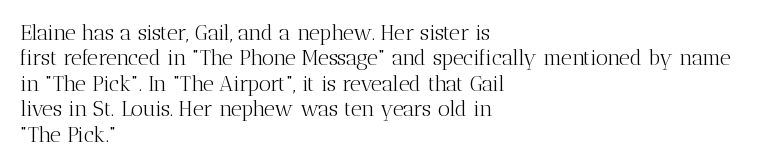
{"italic": "no", "bold": "no", "underline": "no", "align": "left", "line_spacing_ratio": 1.21, "letter_spacing": "normal", "letter_spacing_em": 0.0, "glyph_px": 21}
